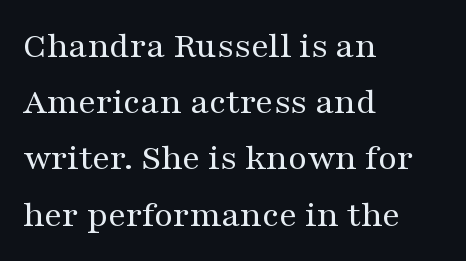
{"serif": "yes", "italic": "no", "bold": "no", "weight": "regular", "width": "wide", "stroke_contrast": "medium", "x_height": "medium", "monospaced": "no", "underline": "no", "align": "left", "line_spacing": "normal", "line_spacing_ratio": 1.48, "letter_spacing": "normal", "letter_spacing_em": 0.0, "glyph_px": 38}
